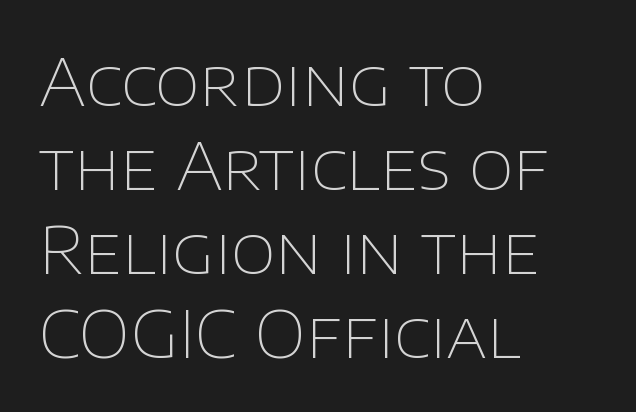
{"serif": "no", "italic": "no", "bold": "no", "weight": "thin", "width": "normal", "stroke_contrast": "low", "x_height": "large", "monospaced": "no", "underline": "no", "align": "left", "line_spacing": "normal", "line_spacing_ratio": 1.29, "letter_spacing": "normal", "letter_spacing_em": 0.0, "glyph_px": 65}
